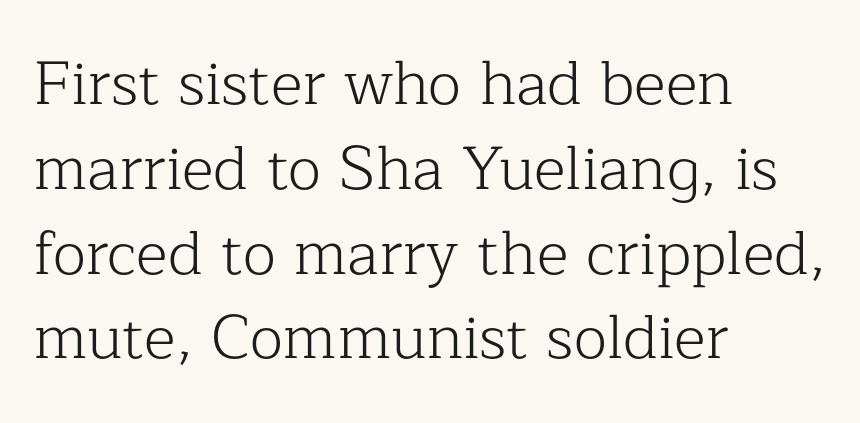
Q: Is the text bold? A: No.
Q: Is the text italic (slanted)? A: No, it is upright.
Q: Is the typeface a serif or a sans-serif typeface? A: Serif.
Q: Is the text underlined? A: No.
Q: How is the paragraph aligned? A: Left-aligned.
Q: Is the spacing between letters normal or unusually wide? A: Normal.
Q: Is the spacing between lines tight, normal or loose? A: Normal.
Q: Width (condensed, normal, or wide)? A: Normal.
Q: Stroke contrast? A: Low.
Q: x-height? A: Medium.
Q: Monospaced? A: No.
